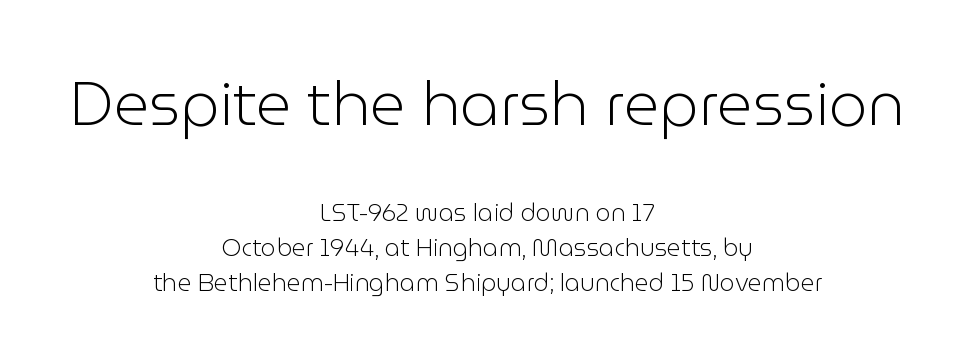
{"serif": "no", "italic": "no", "bold": "no", "weight": "light", "width": "normal", "stroke_contrast": "low", "x_height": "medium", "monospaced": "no", "underline": "no", "align": "center", "line_spacing": "normal", "line_spacing_ratio": 1.46, "letter_spacing": "normal", "letter_spacing_em": 0.0, "larger_block": "first", "size_ratio": 2.54, "glyph_px": 61}
